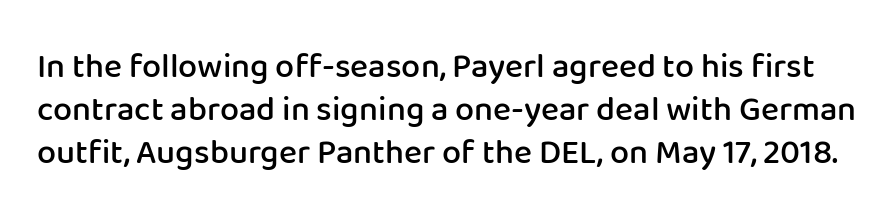
Q: Is the text bold? A: Semi-bold.
Q: Is the text italic (slanted)? A: No, it is upright.
Q: Is the typeface a serif or a sans-serif typeface? A: Sans-serif.
Q: Is the text underlined? A: No.
Q: Is the spacing between letters normal or unusually wide? A: Normal.
Q: Is the spacing between lines tight, normal or loose? A: Normal.
Q: Width (condensed, normal, or wide)? A: Normal.
Q: Stroke contrast? A: Low.
Q: x-height? A: Medium.
Q: Monospaced? A: No.
